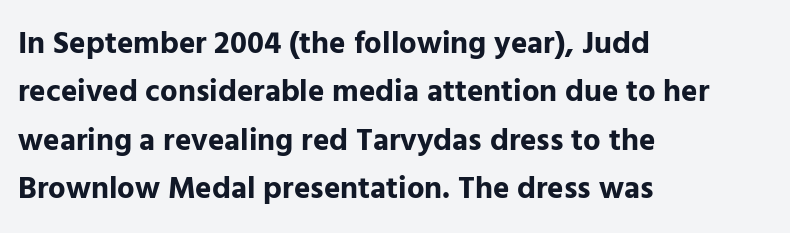
Is this a sans? Yes — the strokes have no serifs. Which margin do the lines hug? The left one — the right edge is uneven. Look at the tracking — it's just the regular setting, nothing added. Has an underline been added? It has not. Each glyph is drawn with heavy, bold strokes. Tall strokes in this sample are plumb rather than angled.
